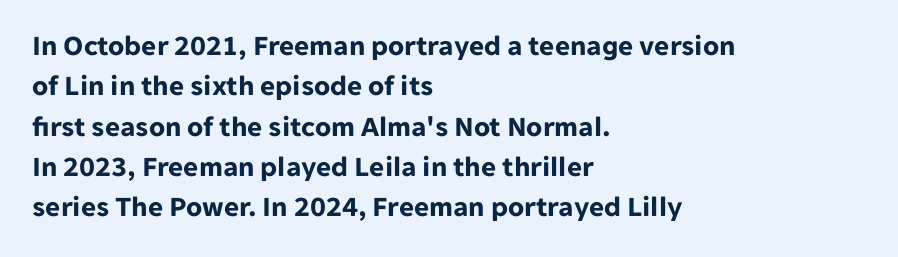
Q: Is the text bold? A: Yes.
Q: Is the text italic (slanted)? A: No, it is upright.
Q: Is the typeface a serif or a sans-serif typeface? A: Sans-serif.
Q: Is the text underlined? A: No.
Q: How is the paragraph aligned? A: Left-aligned.
Q: Is the spacing between letters normal or unusually wide? A: Normal.
Q: Is the spacing between lines tight, normal or loose? A: Normal.
Q: Width (condensed, normal, or wide)? A: Normal.
Q: Stroke contrast? A: Low.
Q: x-height? A: Medium.
Q: Monospaced? A: No.
